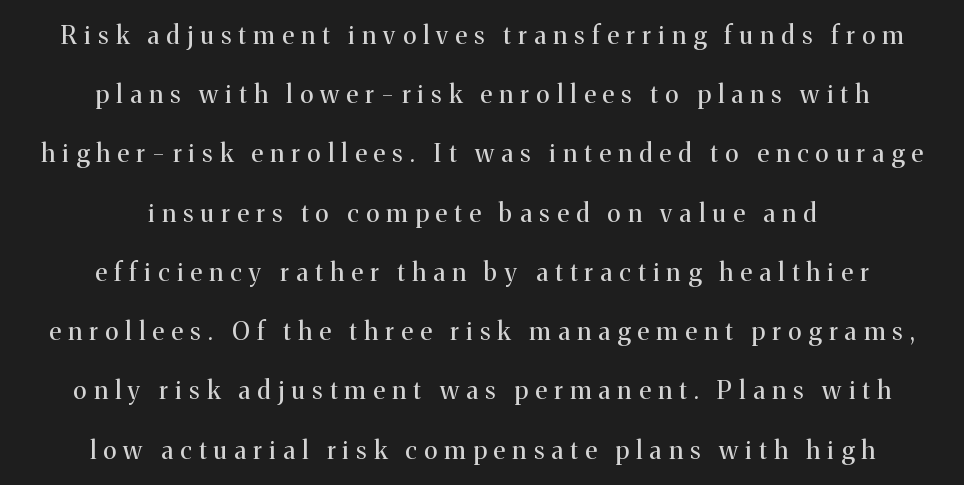
This is the regular roman posture of the typeface. How would I describe the line gaps? Wide and relaxed. Weight: in the light-to-regular range. Honestly, there is no underline to notice here at all.
